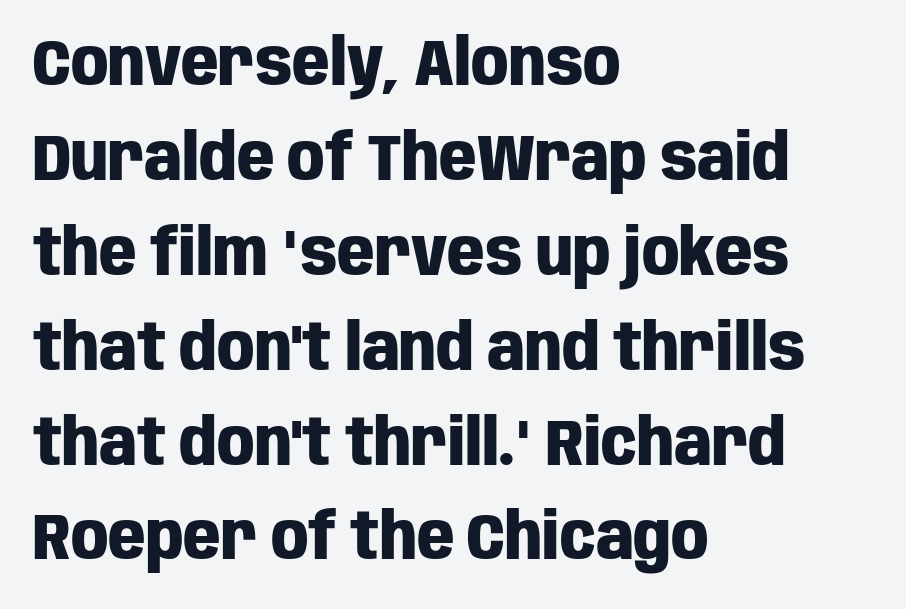
The image shows 65 px heavy, condensed sans-serif type, upright; set left-aligned, normal line spacing (1.46x), normal letter spacing, not underlined; low stroke contrast and a large x-height.
